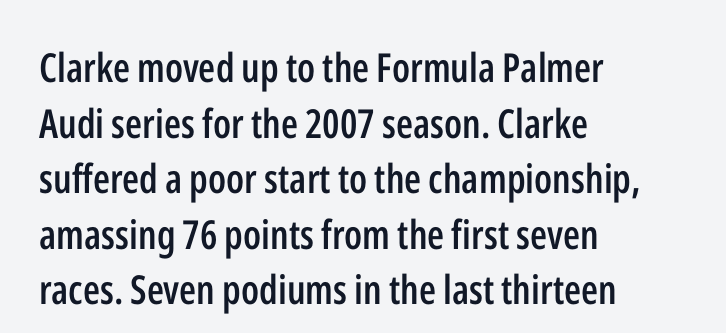
Q: Is the text bold? A: Semi-bold.
Q: Is the text italic (slanted)? A: No, it is upright.
Q: Is the typeface a serif or a sans-serif typeface? A: Sans-serif.
Q: Is the text underlined? A: No.
Q: How is the paragraph aligned? A: Left-aligned.
Q: Is the spacing between letters normal or unusually wide? A: Normal.
Q: Is the spacing between lines tight, normal or loose? A: Normal.
Q: Width (condensed, normal, or wide)? A: Condensed.
Q: Stroke contrast? A: Low.
Q: x-height? A: Medium.
Q: Monospaced? A: No.
